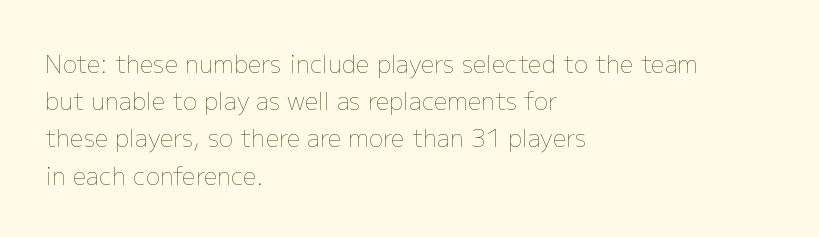
Ordinary non-slanted type is in use. This sample uses plain, unmodified letter spacing. Has an underline been added? It has not. The designer left line spacing at the default. The cut favours lightness, reaching ordinary text weight at its darkest. Layout note: lines flush left.
